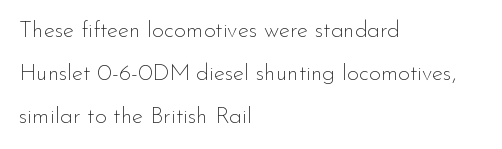
Q: Is the text bold? A: No.
Q: Is the text italic (slanted)? A: No, it is upright.
Q: Is the text underlined? A: No.
Q: How is the paragraph aligned? A: Left-aligned.
Q: Is the spacing between letters normal or unusually wide? A: Normal.
